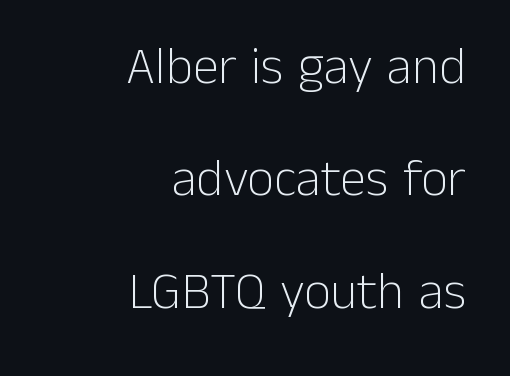
The image shows 52 px light sans-serif type, upright; set right-aligned, loose line spacing (2.16x), normal letter spacing, not underlined; low stroke contrast and a medium x-height.
